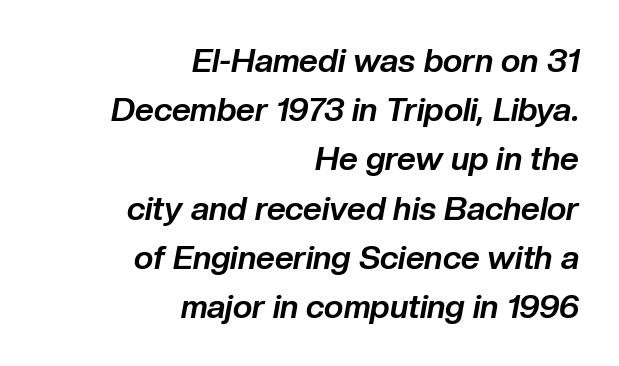
Beneath every word, the page is bare. The line-height multiplier appears to be the usual default. The rag falls on the left side of this text block. A typesetter would call this zero additional tracking.
